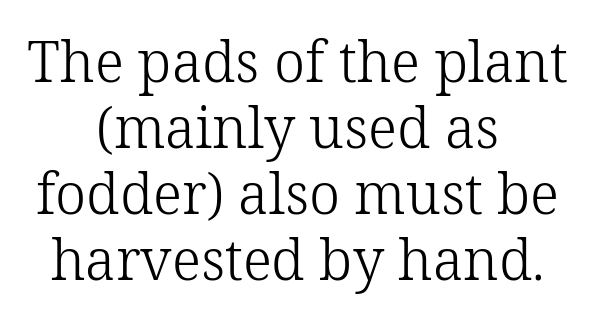
{"serif": "yes", "italic": "no", "bold": "no", "weight": "light", "width": "normal", "stroke_contrast": "low", "x_height": "medium", "monospaced": "no", "underline": "no", "align": "center", "line_spacing_ratio": 1.18, "letter_spacing": "normal", "letter_spacing_em": 0.0, "glyph_px": 56}
